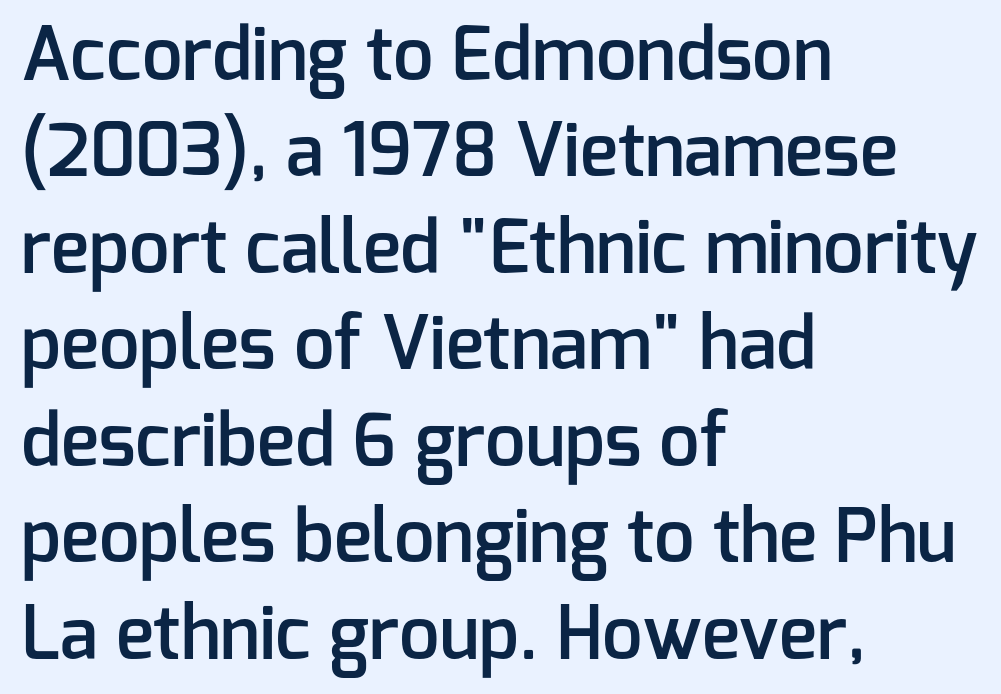
To sum up the face: it is a sans, with no serifs. Note the varied advance widths — an 'i' is clearly narrower than an 'm'. There is no visible air inserted between adjacent glyphs. Leading: standard. Weight check: semibold — heavier than regular, not quite bold. Descender tails drop into unmarked territory.
